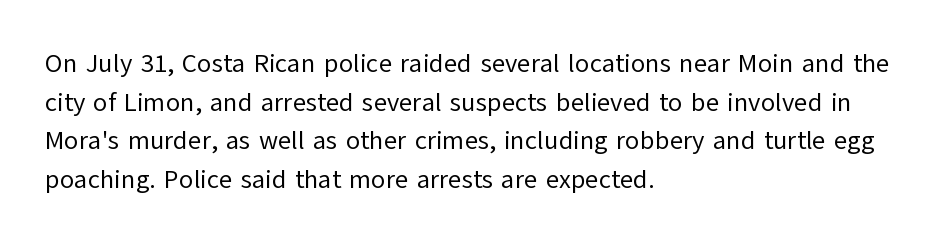
{"italic": "no", "bold": "no", "underline": "no", "align": "left", "line_spacing": "normal", "line_spacing_ratio": 1.49, "letter_spacing": "normal", "letter_spacing_em": 0.0, "glyph_px": 26}
